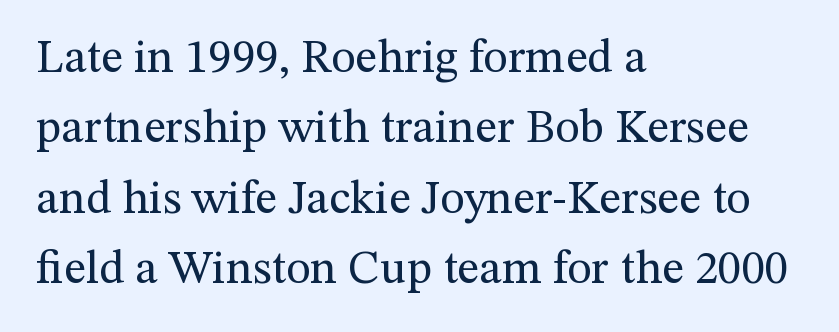
{"serif": "yes", "italic": "no", "bold": "no", "weight": "regular", "width": "normal", "stroke_contrast": "medium", "x_height": "medium", "monospaced": "no", "underline": "no", "align": "left", "line_spacing": "normal", "line_spacing_ratio": 1.5, "letter_spacing": "normal", "letter_spacing_em": 0.0, "glyph_px": 47}
